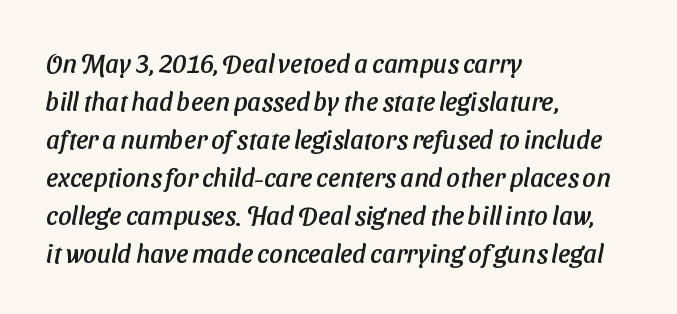
The image shows 26 px text type; set left-aligned, normal line spacing (1.46x), normal letter spacing, not underlined.
